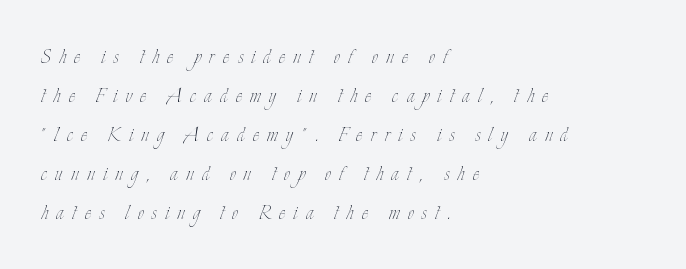
{"bold": "no", "underline": "no", "align": "left", "line_spacing": "normal", "line_spacing_ratio": 1.56, "letter_spacing": "wide", "letter_spacing_em": 0.33, "glyph_px": 25}
